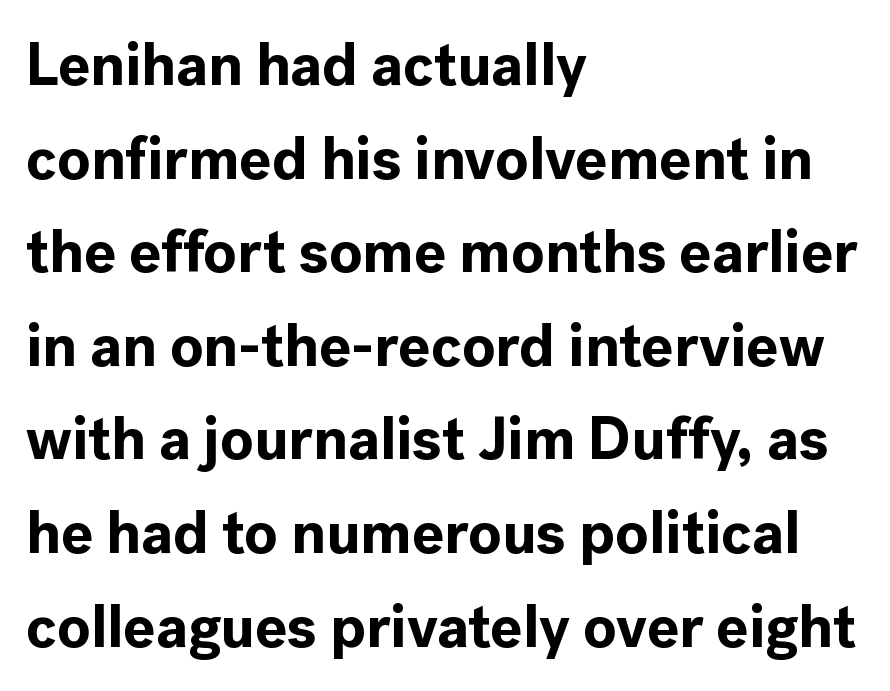
Notice how descenders clear the ascenders below comfortably — that's standard leading. Notice how the passage keeps a crisp vertical edge on the left only. Default kerning and tracking; the words read as compact shapes. The baseline area is clear. Check where the strokes stop: nothing finishes them off — pure sans. The rendering uses a bold face; every stroke is thick and dark.
